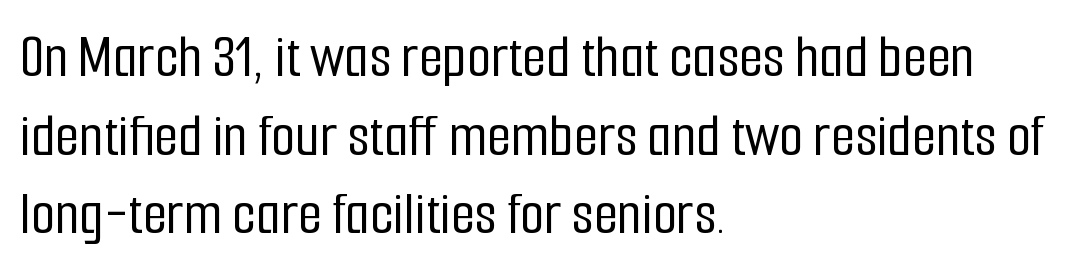
The image shows 62 px condensed sans-serif type, upright; set left-aligned, normal line spacing (1.27x), normal letter spacing, not underlined; low stroke contrast and a medium x-height.
